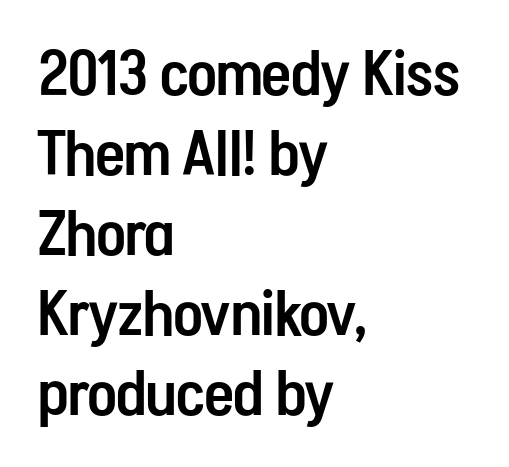
The image shows 63 px semibold, condensed sans-serif type, upright; set left-aligned, normal line spacing (1.27x), normal letter spacing, not underlined; low stroke contrast and a medium x-height.
